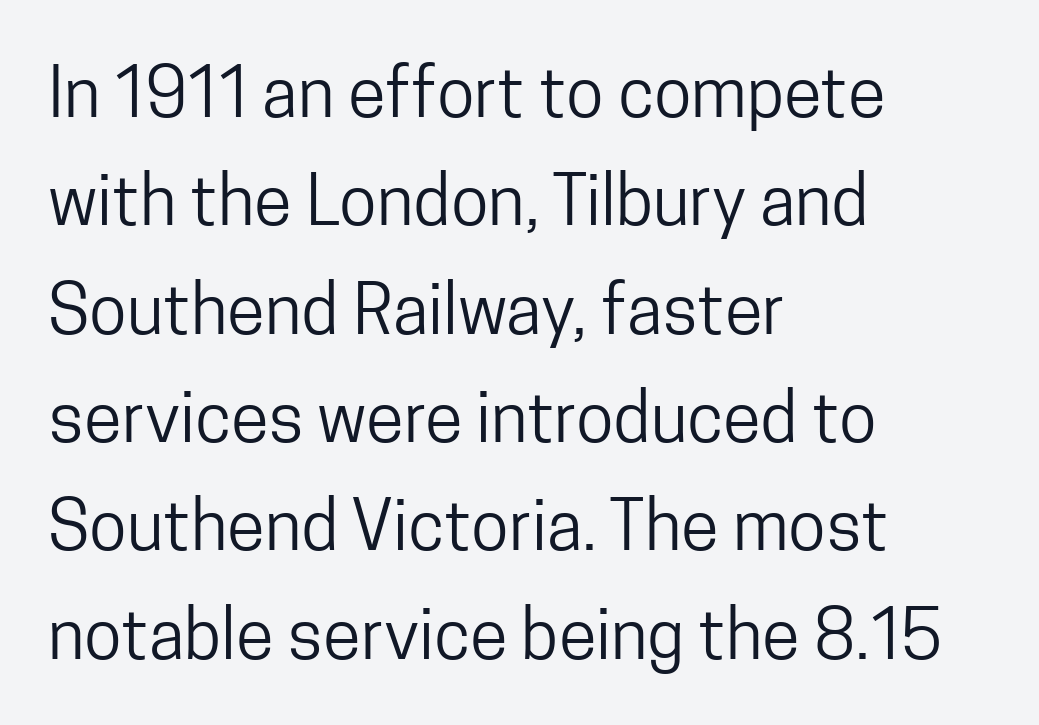
Q: Is the text bold? A: No.
Q: Is the text italic (slanted)? A: No, it is upright.
Q: Is the typeface a serif or a sans-serif typeface? A: Sans-serif.
Q: Is the text underlined? A: No.
Q: How is the paragraph aligned? A: Left-aligned.
Q: Is the spacing between letters normal or unusually wide? A: Normal.
Q: Is the spacing between lines tight, normal or loose? A: Normal.
Q: Width (condensed, normal, or wide)? A: Condensed.
Q: Stroke contrast? A: Low.
Q: x-height? A: Medium.
Q: Monospaced? A: No.
